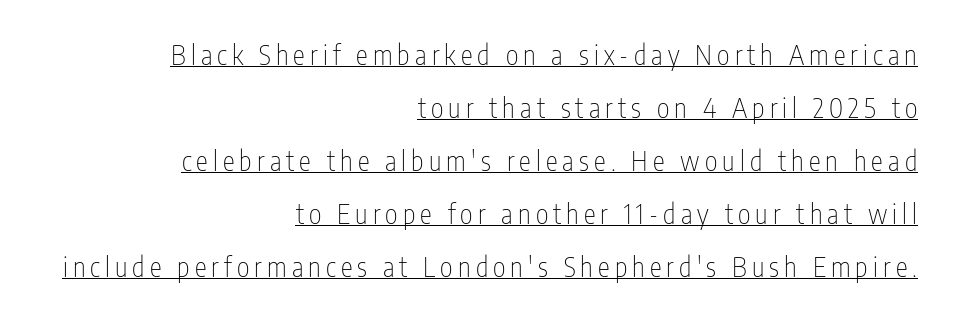
{"italic": "no", "bold": "no", "underline": "yes", "align": "right", "line_spacing": "loose", "line_spacing_ratio": 1.96, "glyph_px": 27}
